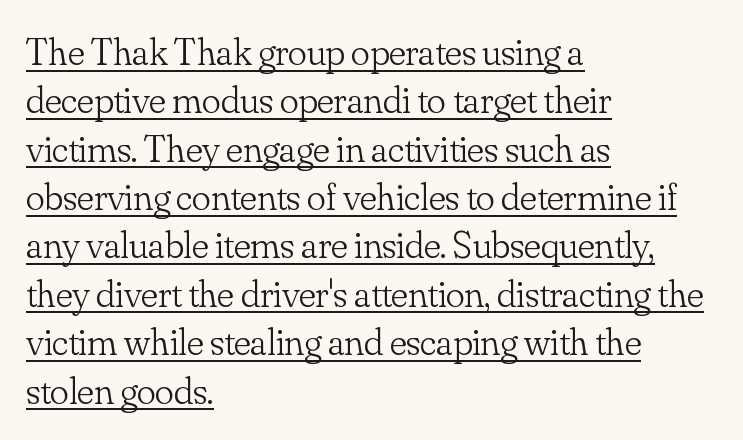
Q: Is the text bold? A: No.
Q: Is the text italic (slanted)? A: No, it is upright.
Q: Is the typeface a serif or a sans-serif typeface? A: Serif.
Q: Is the text underlined? A: Yes.
Q: How is the paragraph aligned? A: Left-aligned.
Q: Is the spacing between letters normal or unusually wide? A: Normal.
Q: Width (condensed, normal, or wide)? A: Normal.
Q: Stroke contrast? A: Low.
Q: x-height? A: Small.
Q: Monospaced? A: No.
